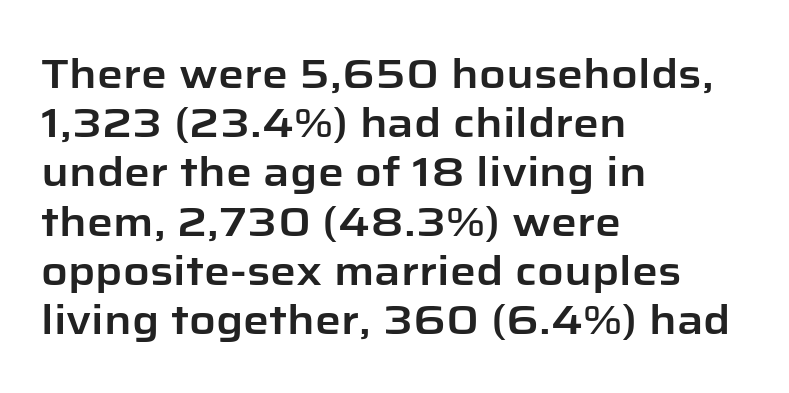
Q: Is the text italic (slanted)? A: No, it is upright.
Q: Is the typeface a serif or a sans-serif typeface? A: Sans-serif.
Q: Is the text underlined? A: No.
Q: How is the paragraph aligned? A: Left-aligned.
Q: Is the spacing between letters normal or unusually wide? A: Normal.
Q: Width (condensed, normal, or wide)? A: Normal.
Q: Stroke contrast? A: Low.
Q: x-height? A: Medium.
Q: Monospaced? A: No.
